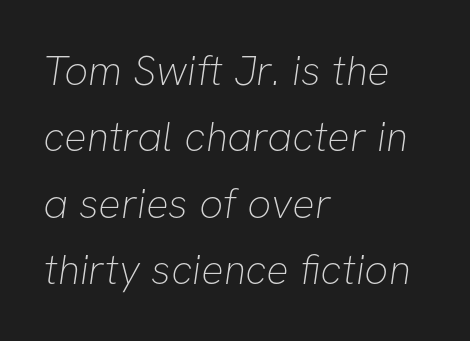
This is not heavy type; no bold has been used. Just letters on the line, the space beneath them empty. The passage is arranged the way most books set body copy — flush left. The face used here is proportionally spaced, like ordinary book or web type. These lines keep a tight, regular rhythm from letter to letter.
